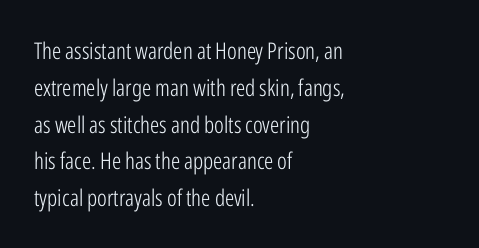
Q: Is the text bold? A: No.
Q: Is the text italic (slanted)? A: No, it is upright.
Q: Is the text underlined? A: No.
Q: How is the paragraph aligned? A: Left-aligned.
Q: Is the spacing between letters normal or unusually wide? A: Normal.
Q: Is the spacing between lines tight, normal or loose? A: Normal.
